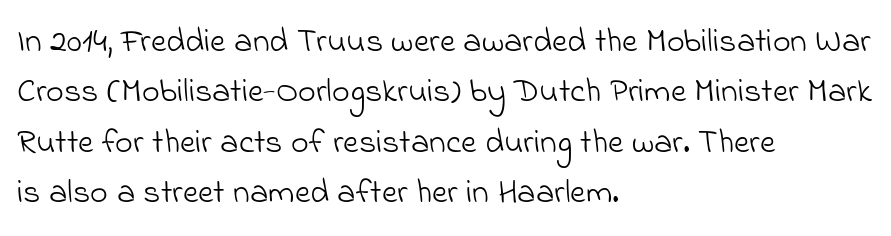
The image shows 34 px light sans-serif type; set left-aligned, normal line spacing (1.48x), normal letter spacing, not underlined; low stroke contrast and a small x-height.
